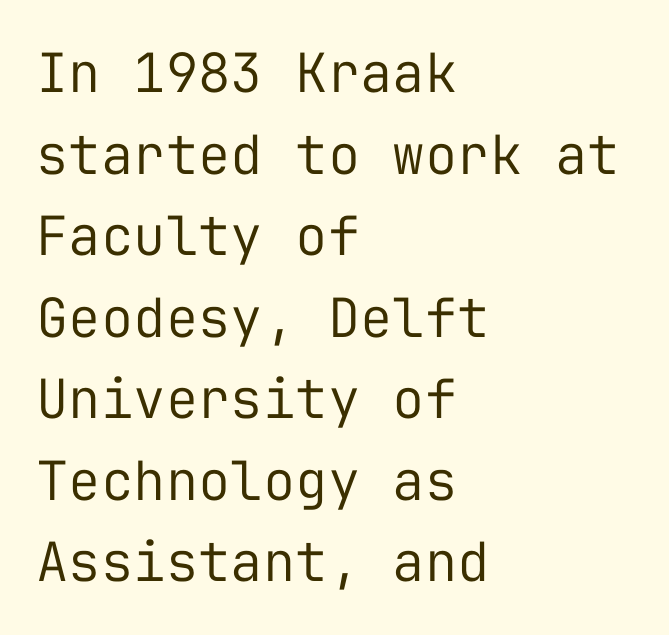
{"serif": "no", "italic": "no", "bold": "no", "weight": "regular", "width": "normal", "stroke_contrast": "low", "x_height": "medium", "monospaced": "yes", "underline": "no", "align": "left", "line_spacing": "normal", "line_spacing_ratio": 1.51, "letter_spacing": "normal", "letter_spacing_em": 0.0, "glyph_px": 54}
